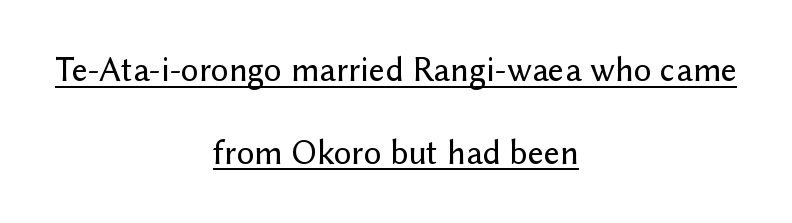
This rendering employs a face without finishing strokes, i.e., a sans-serif. How would I describe the line gaps? Wide and relaxed. Character widths vary here, with narrow letters taking less room than wide ones. Here the glyphs are tracked normally, forming tight word shapes.
